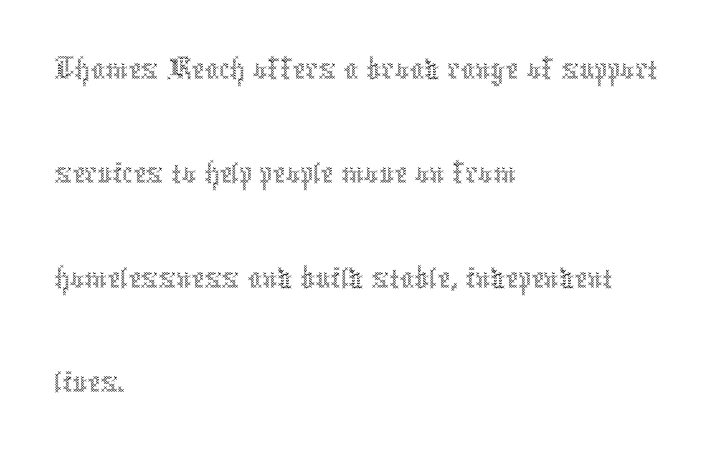
The image shows 71 px thin, condensed type, upright; set left-aligned, normal line spacing (1.47x), normal letter spacing, not underlined; a medium x-height.
